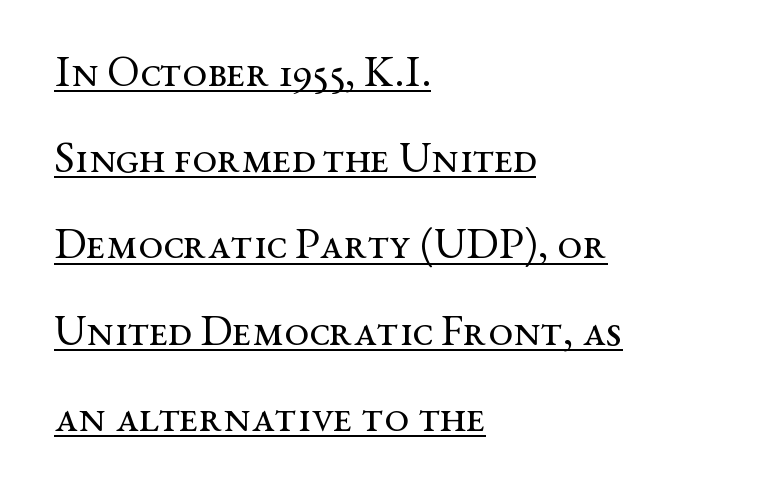
The image shows 44 px regular-weight, wide serif type, upright; set left-aligned, loose line spacing (1.96x), normal letter spacing, underlined; medium stroke contrast and a medium x-height.
